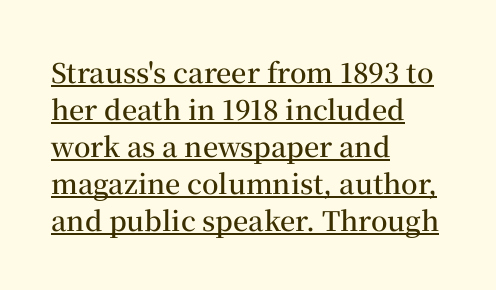
{"italic": "no", "bold": "semi", "underline": "yes", "align": "left", "line_spacing": "normal", "line_spacing_ratio": 1.37, "letter_spacing": "normal", "letter_spacing_em": 0.0, "glyph_px": 27}
